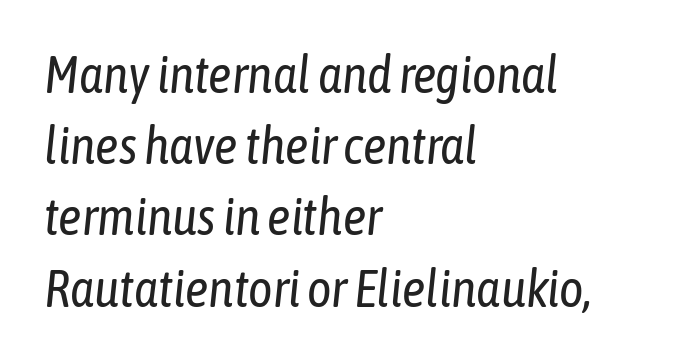
The image shows 52 px regular-weight, condensed type, italic (leaning right); set left-aligned, normal line spacing (1.37x), normal letter spacing, not underlined; low stroke contrast and a medium x-height.
